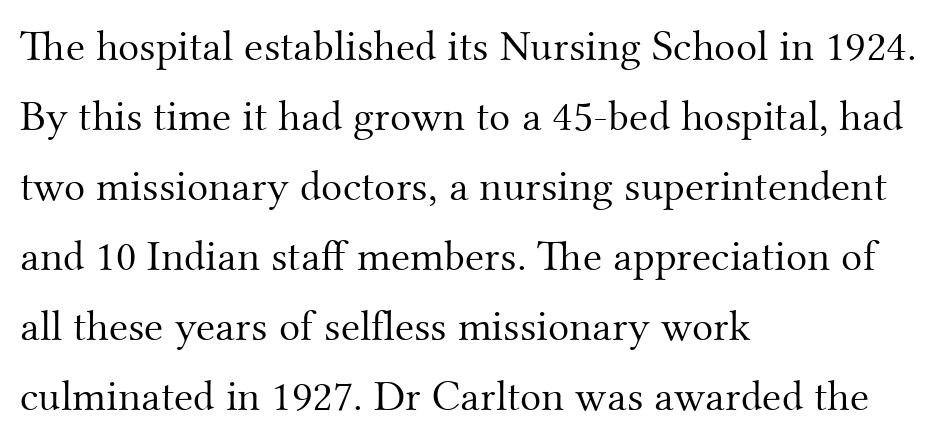
{"serif": "yes", "italic": "no", "bold": "no", "weight": "light", "width": "normal", "stroke_contrast": "medium", "x_height": "small", "monospaced": "no", "underline": "no", "align": "left", "line_spacing": "normal", "line_spacing_ratio": 1.59, "letter_spacing": "normal", "letter_spacing_em": 0.0, "glyph_px": 44}
